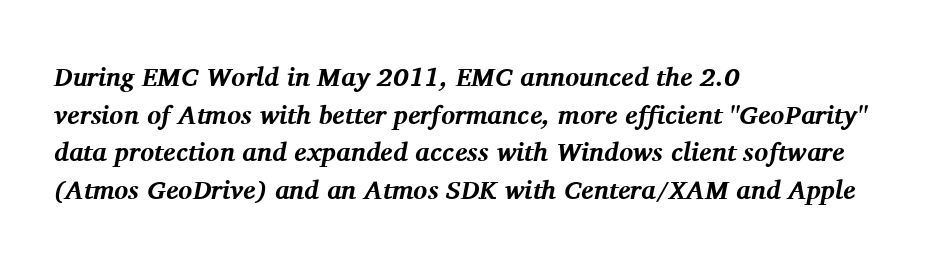
The image shows 26 px bold type, italic (leaning right); set left-aligned, normal line spacing (1.45x), normal letter spacing, not underlined.
